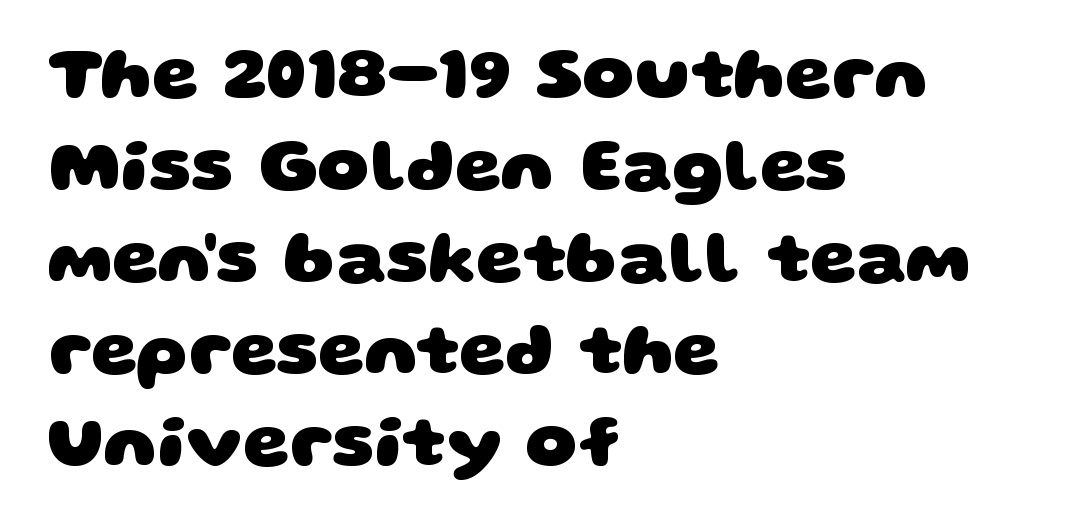
Q: Is the text bold? A: Yes.
Q: Is the typeface a serif or a sans-serif typeface? A: Sans-serif.
Q: Is the text underlined? A: No.
Q: How is the paragraph aligned? A: Left-aligned.
Q: Is the spacing between letters normal or unusually wide? A: Normal.
Q: Is the spacing between lines tight, normal or loose? A: Normal.
Q: Width (condensed, normal, or wide)? A: Wide.
Q: Stroke contrast? A: Low.
Q: x-height? A: Large.
Q: Monospaced? A: No.
